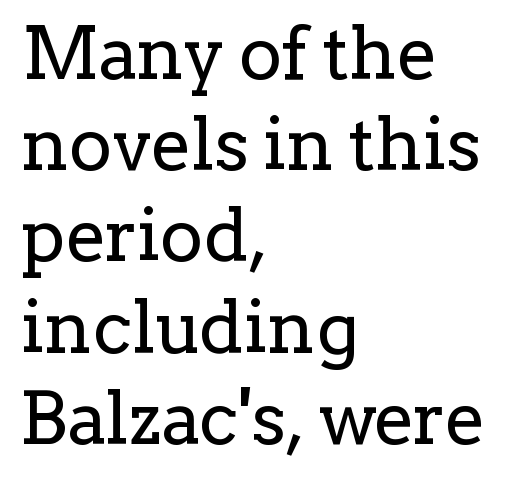
Q: Is the text bold? A: No.
Q: Is the text italic (slanted)? A: No, it is upright.
Q: Is the typeface a serif or a sans-serif typeface? A: Serif.
Q: Is the text underlined? A: No.
Q: How is the paragraph aligned? A: Left-aligned.
Q: Is the spacing between letters normal or unusually wide? A: Normal.
Q: Is the spacing between lines tight, normal or loose? A: Normal.
Q: Width (condensed, normal, or wide)? A: Normal.
Q: Stroke contrast? A: Low.
Q: x-height? A: Medium.
Q: Monospaced? A: No.
